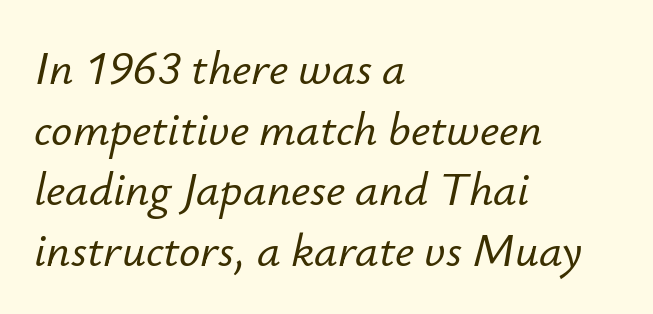
Only glyphs here, with clear space below each row. Note the varied advance widths — an 'i' is clearly narrower than an 'm'. The passage shown stacks its lines at a standard gap. Posture: slanted. Here the glyphs are tracked normally, forming tight word shapes. Visually the block forms a straight wall on the left and a jagged coastline on the right.
